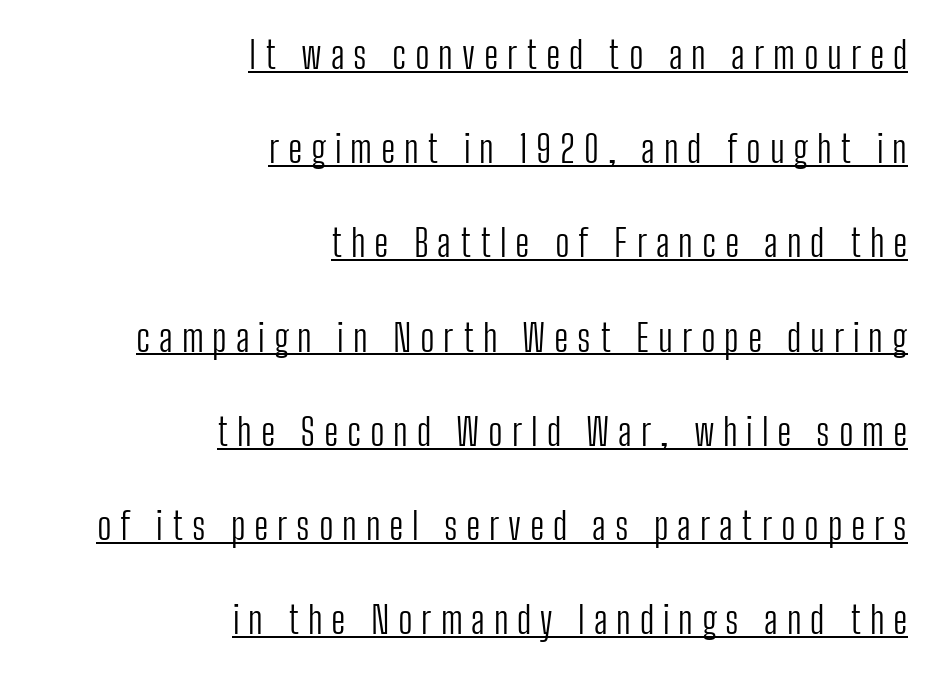
Someone cranked the tracking dial way up on this one. The strokes carry an ordinary text weight at most. The letters stand upright; this is a roman face. Horizontal alignment here is rightward, an uncommon choice for prose. What kind of face is this? One without serifs — a sans. The string is rendered with underlining switched on.
